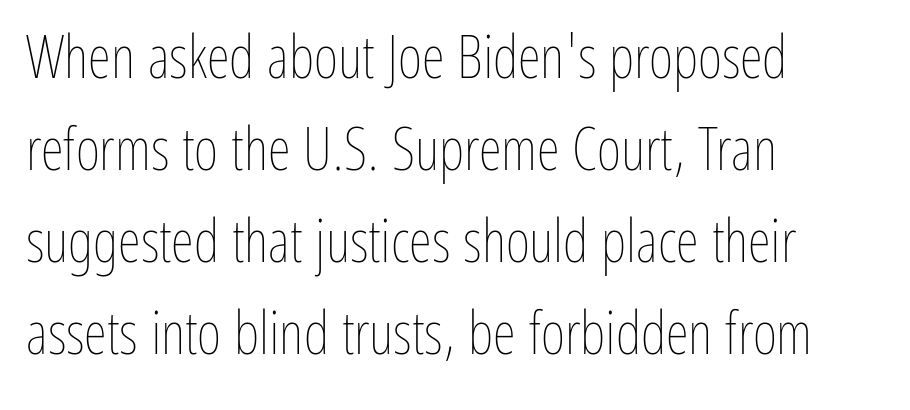
The image shows 59 px thin, condensed type, upright; set left-aligned, normal line spacing (1.56x), normal letter spacing, not underlined; low stroke contrast and a medium x-height.
